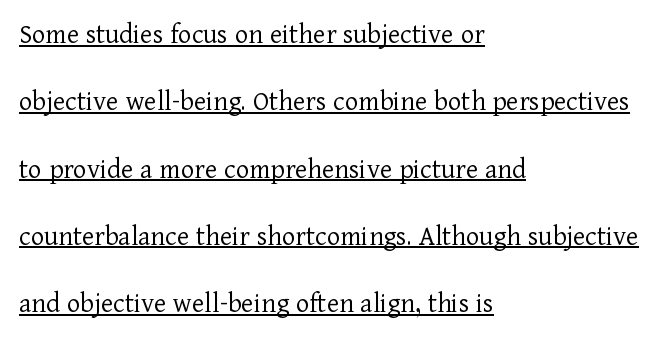
{"serif": "yes", "italic": "no", "bold": "no", "weight": "light", "width": "normal", "stroke_contrast": "low", "x_height": "medium", "monospaced": "no", "underline": "yes", "align": "left", "line_spacing": "loose", "line_spacing_ratio": 2.32, "letter_spacing": "normal", "letter_spacing_em": 0.0, "glyph_px": 29}
